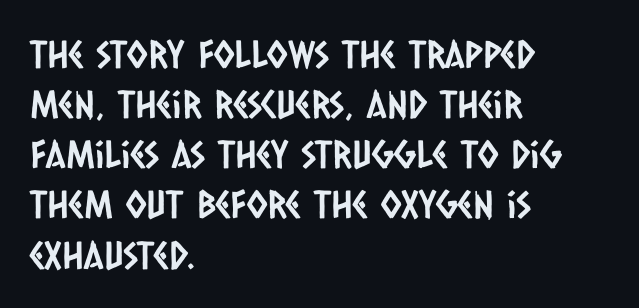
{"serif": "no", "width": "condensed", "stroke_contrast": "low", "x_height": "large", "monospaced": "no", "underline": "no", "align": "left", "line_spacing": "normal", "line_spacing_ratio": 1.32, "letter_spacing": "normal", "letter_spacing_em": 0.0, "glyph_px": 38}
